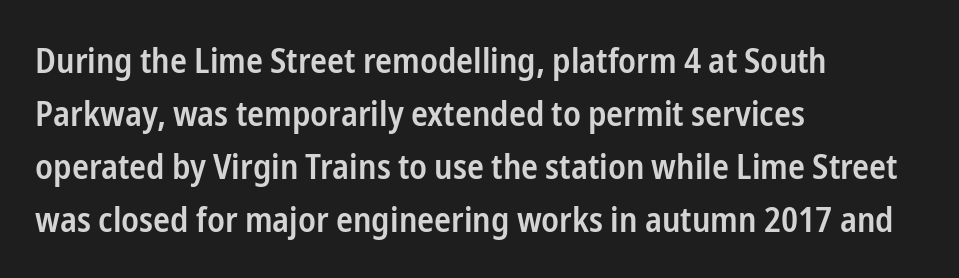
In terms of weight, the rendering is demibold, just under bold. These lines stack with their left ends in a neat column. Line spacing here is normal. Think of a printed novel: that variable character pitch is what you see here. The rendering keeps characters at their native spacing.
